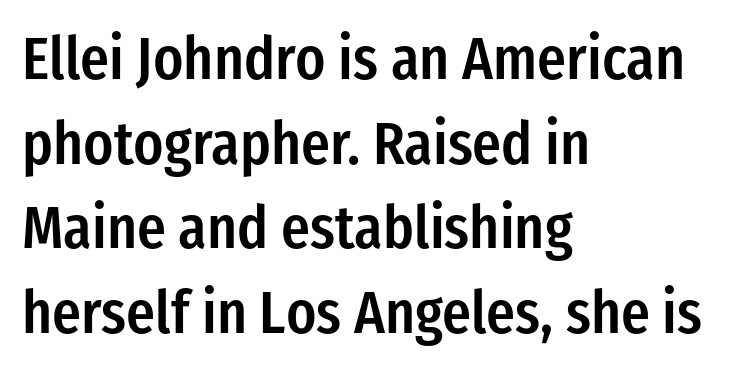
The image shows 60 px semibold, condensed sans-serif type, upright; set left-aligned, normal line spacing (1.41x), normal letter spacing, not underlined; low stroke contrast and a medium x-height.
